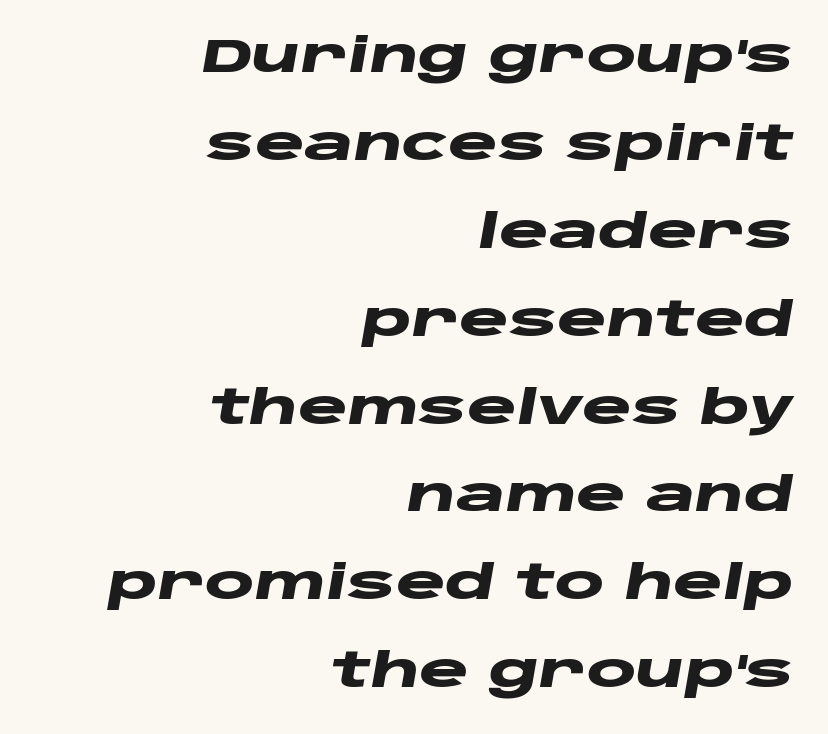
Caption: standard tracking, unaltered. If you drew a ruler down the right edge, every line would touch it. The axis of the letterforms is tilted away from vertical. Do the characters align in a grid? No, the font is proportional. The passage shown is emphatically bold.
